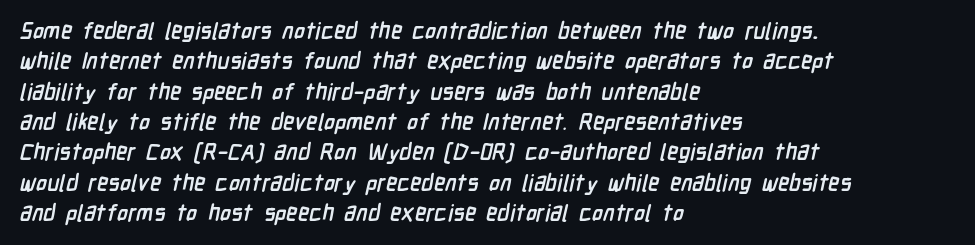
{"bold": "yes", "underline": "no", "align": "left", "line_spacing": "normal", "line_spacing_ratio": 1.32, "letter_spacing": "normal", "letter_spacing_em": 0.0, "glyph_px": 23}
